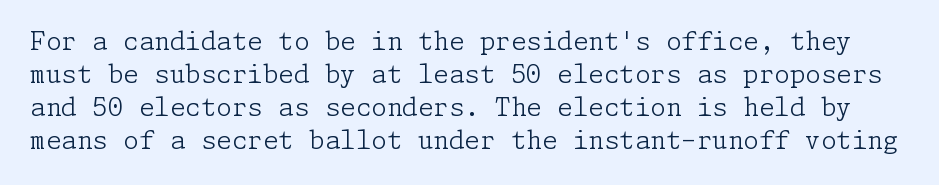
The image shows 25 px text type, upright; set normal line spacing (1.32x), normal letter spacing, not underlined.
